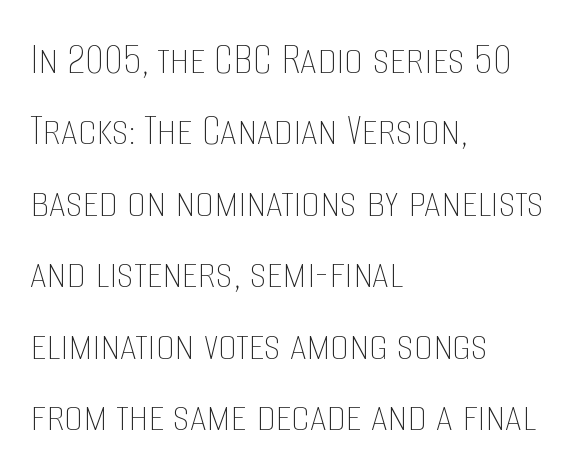
The image shows 47 px thin, condensed type, upright; set left-aligned, normal line spacing (1.52x), normal letter spacing, not underlined; low stroke contrast and a large x-height.
